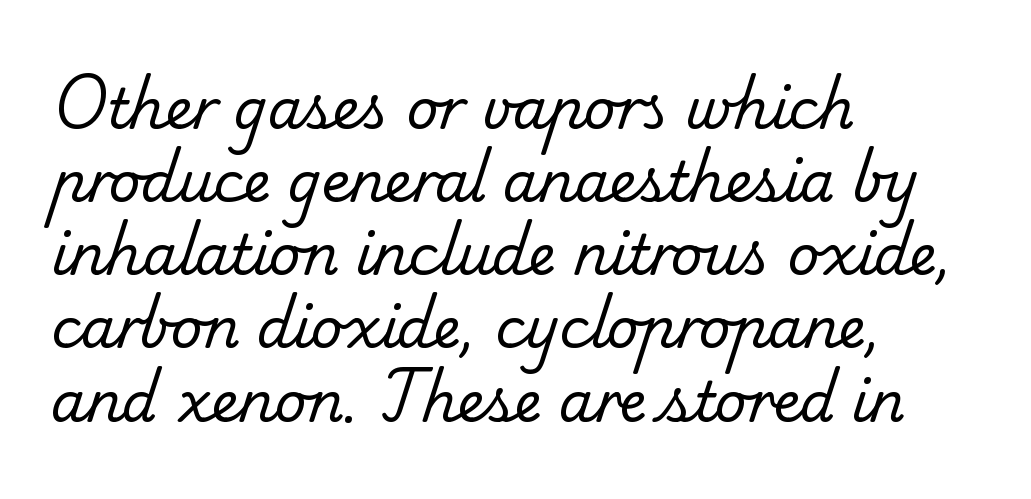
The image shows 55 px regular-weight serif type; set left-aligned, normal line spacing (1.33x), normal letter spacing, not underlined; low stroke contrast and a small x-height.
